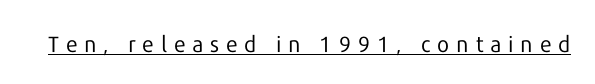
The image shows 22 px text type, upright; set unusually wide letter spacing (+0.31 em), underlined.
